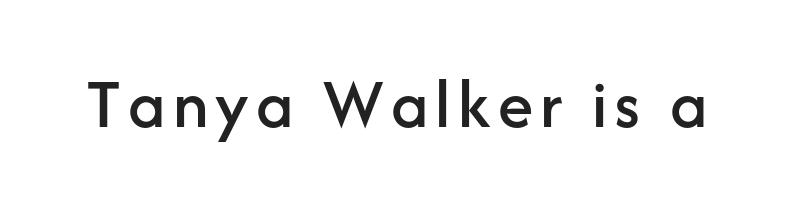
The image shows 72 px sans-serif type, upright; set not underlined; low stroke contrast and a medium x-height.
